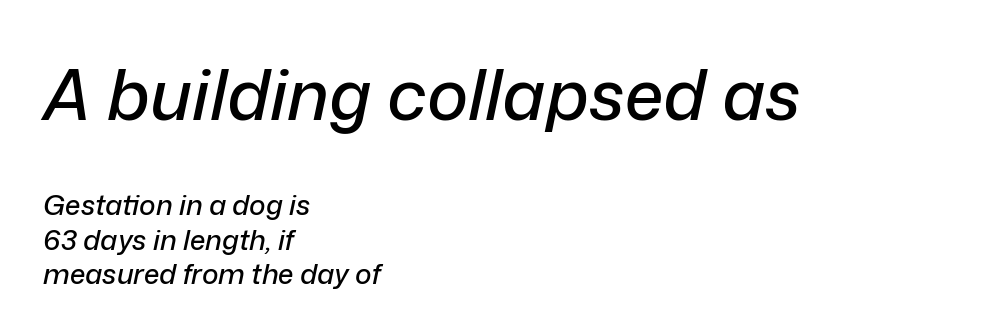
The image shows 70 px text type, italic (leaning right); set left-aligned, line spacing 1.22x, normal letter spacing, not underlined; the first (top) block is 2.5x larger; low stroke contrast and a medium x-height.
